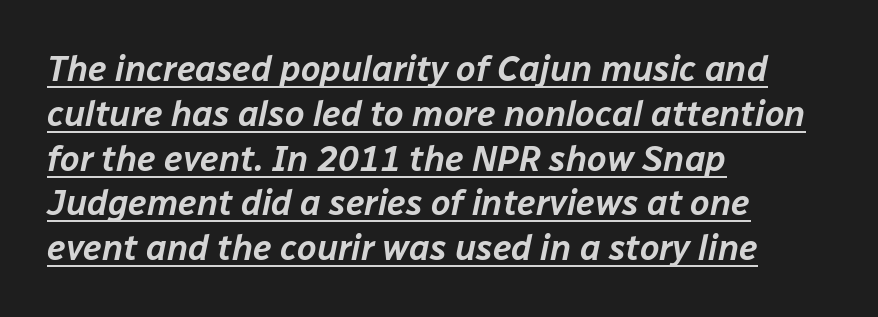
Q: Is the text italic (slanted)? A: Yes, it leans right by about 12 degrees.
Q: Is the text underlined? A: Yes.
Q: How is the paragraph aligned? A: Left-aligned.
Q: Is the spacing between letters normal or unusually wide? A: Normal.
Q: Is the spacing between lines tight, normal or loose? A: Normal.
Q: Width (condensed, normal, or wide)? A: Normal.
Q: Stroke contrast? A: Low.
Q: x-height? A: Medium.
Q: Monospaced? A: No.
